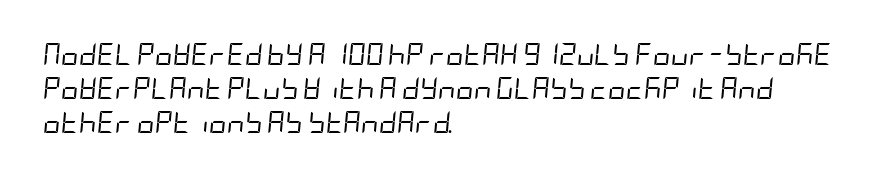
The font sits on the lighter half of the weight spectrum, regular included. The rendering anchors every line to the left-hand side. The glyphs are unaccompanied by any horizontal stroke below them. Tracking value appears to be zero — textbook default spacing. Vertically, the passage feels balanced, rows spaced as you'd expect.
